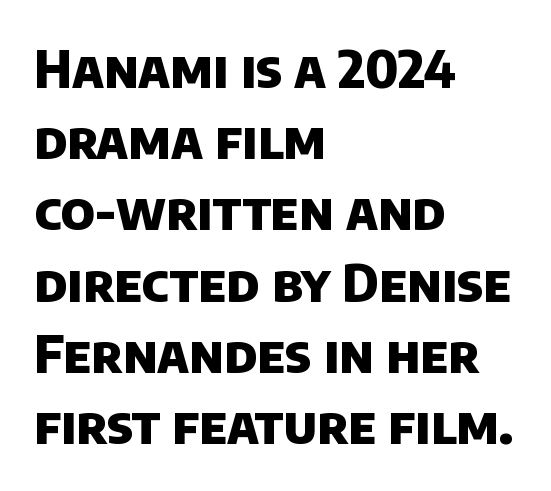
The image shows 52 px heavy sans-serif type; set left-aligned, normal line spacing (1.37x), normal letter spacing, not underlined; low stroke contrast and a large x-height.
